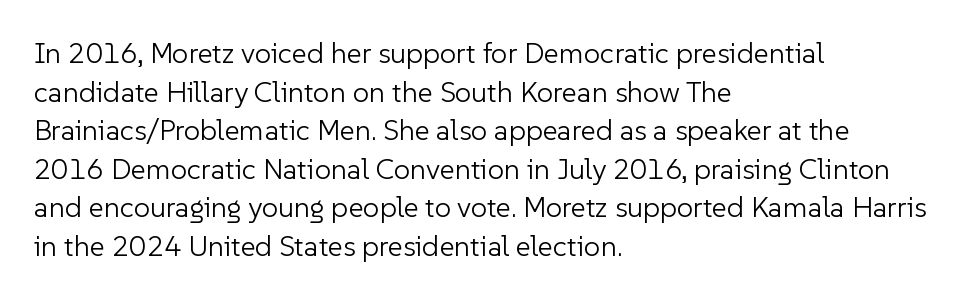
Leading matches the norm, producing a regular column. No chunkiness to these letters — they're not bold. Style check: upright. The rendering uses natural spacing where letterforms have individual widths.
